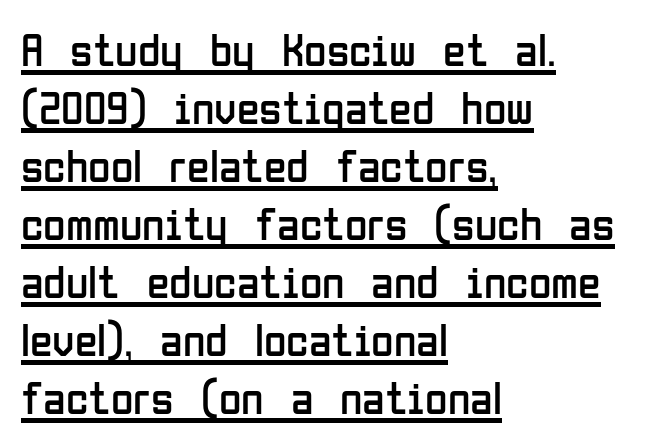
{"serif": "no", "italic": "no", "bold": "no", "weight": "regular", "width": "condensed", "stroke_contrast": "low", "x_height": "medium", "monospaced": "no", "underline": "yes", "align": "left", "line_spacing": "normal", "line_spacing_ratio": 1.26, "letter_spacing": "normal", "letter_spacing_em": 0.0, "glyph_px": 46}
